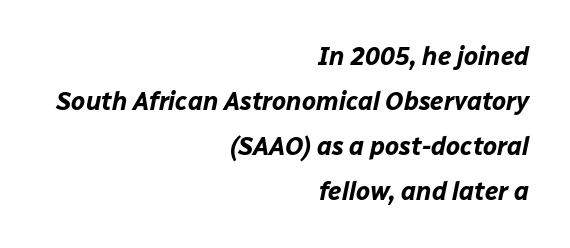
The image shows 25 px bold type, italic (leaning right); set right-aligned, line spacing 1.8x, normal letter spacing, not underlined.
